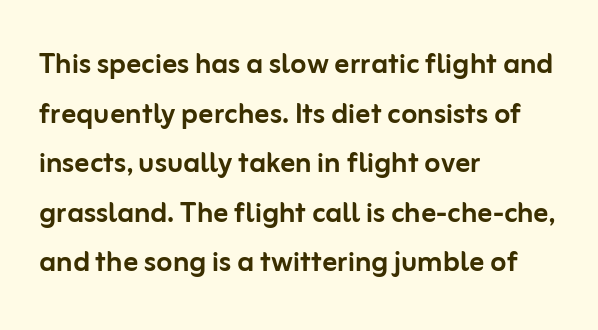
The image shows 37 px sans-serif type, upright; set left-aligned, normal line spacing (1.34x), normal letter spacing, not underlined; low stroke contrast and a medium x-height.
